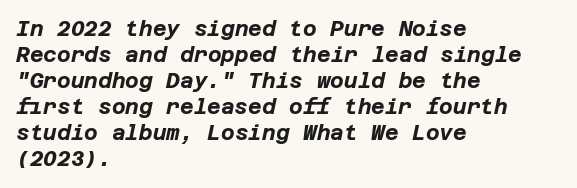
Check under the words: just untouched page. Tracking value appears to be zero — textbook default spacing. The passage shown is emphatically bold. Observe the lean: these are italic letterforms.
